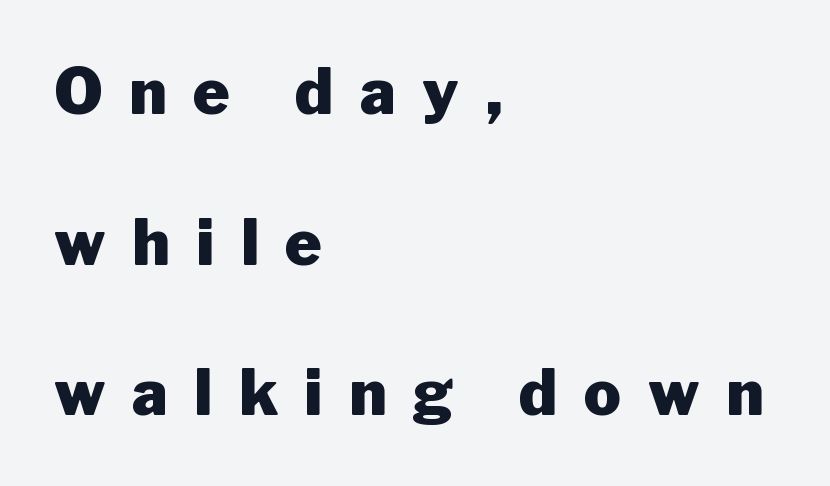
The image shows 62 px heavy sans-serif type, upright; set left-aligned, loose line spacing (2.43x), unusually wide letter spacing (+0.43 em), not underlined; low stroke contrast and a medium x-height.
